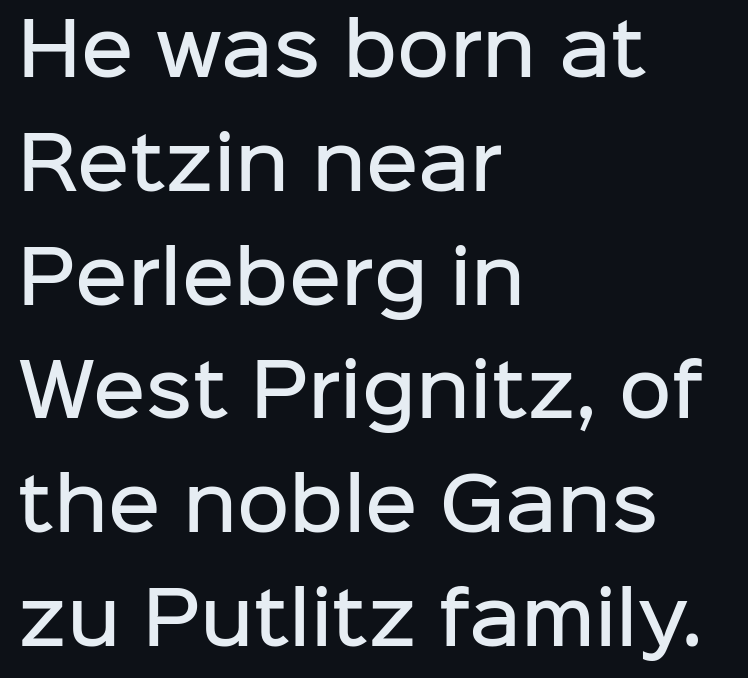
Q: Is the text bold? A: Semi-bold.
Q: Is the text italic (slanted)? A: No, it is upright.
Q: Is the typeface a serif or a sans-serif typeface? A: Sans-serif.
Q: Is the text underlined? A: No.
Q: How is the paragraph aligned? A: Left-aligned.
Q: Is the spacing between letters normal or unusually wide? A: Normal.
Q: Is the spacing between lines tight, normal or loose? A: Normal.
Q: Width (condensed, normal, or wide)? A: Normal.
Q: Stroke contrast? A: Low.
Q: x-height? A: Medium.
Q: Monospaced? A: No.
